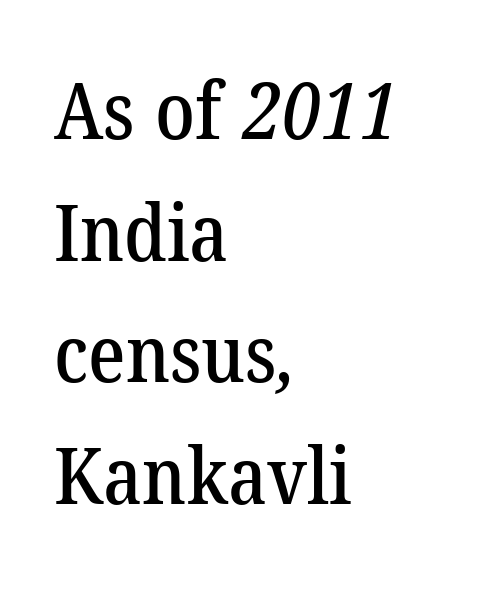
{"serif": "yes", "width": "normal", "stroke_contrast": "low", "x_height": "medium", "monospaced": "no", "underline": "no", "align": "left", "line_spacing": "normal", "line_spacing_ratio": 1.54, "letter_spacing": "normal", "letter_spacing_em": 0.0, "glyph_px": 79}
